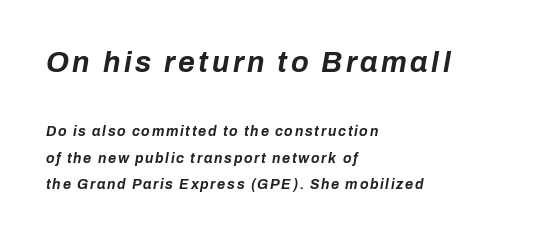
Q: Is the text bold? A: Yes.
Q: Is the text italic (slanted)? A: Yes, it leans right by about 10 degrees.
Q: Is the text underlined? A: No.
Q: How is the paragraph aligned? A: Left-aligned.
Q: Which block of text is set in a larger size, the first (top) or the second (bottom)? A: The first (top) one.
Q: Width (condensed, normal, or wide)? A: Normal.
Q: Stroke contrast? A: Low.
Q: x-height? A: Medium.
Q: Monospaced? A: No.
